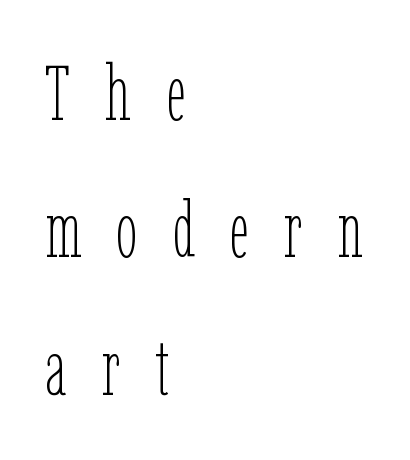
This rendering features lettering with no underline. Posture: straight, roman, zero tilt. The gaps between neighbouring characters are conspicuously large. The letterforms sit at book weight or below. Horizontal alignment here is leftward, the default for most running prose.
